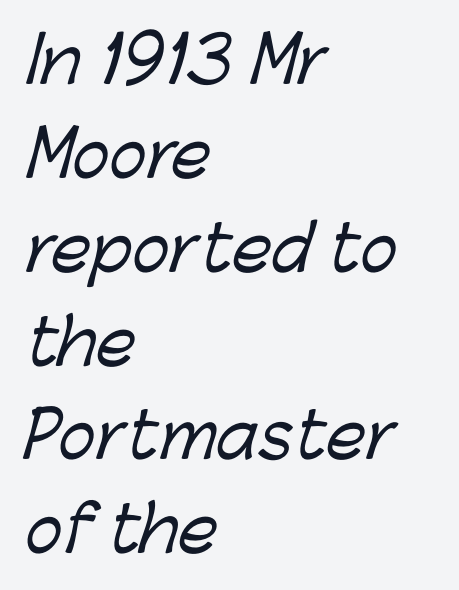
The image shows 63 px sans-serif type; set left-aligned, normal line spacing (1.49x), normal letter spacing, not underlined; low stroke contrast and a medium x-height.
